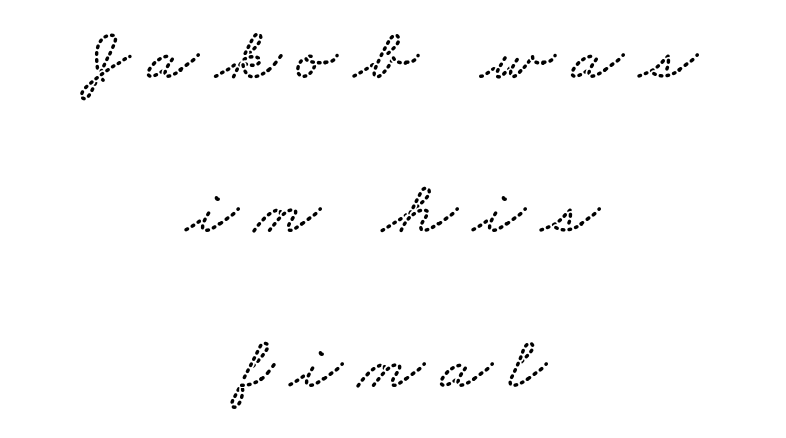
{"width": "wide", "stroke_contrast": "low", "x_height": "small", "monospaced": "no", "underline": "no", "align": "center", "line_spacing": "loose", "line_spacing_ratio": 2.03, "letter_spacing": "wide", "letter_spacing_em": 0.21, "glyph_px": 76}
